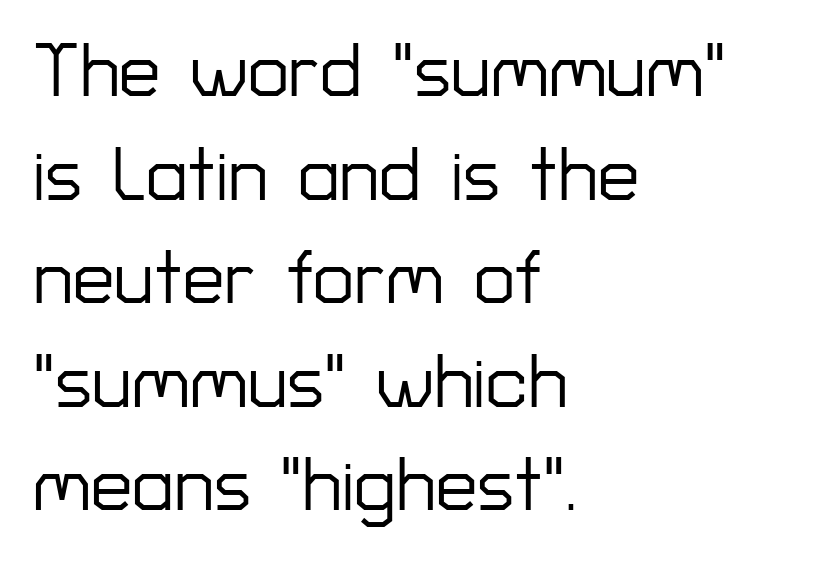
Q: Is the text italic (slanted)? A: No, it is upright.
Q: Is the typeface a serif or a sans-serif typeface? A: Sans-serif.
Q: Is the text underlined? A: No.
Q: How is the paragraph aligned? A: Left-aligned.
Q: Is the spacing between letters normal or unusually wide? A: Normal.
Q: Is the spacing between lines tight, normal or loose? A: Normal.
Q: Width (condensed, normal, or wide)? A: Normal.
Q: Stroke contrast? A: Low.
Q: x-height? A: Medium.
Q: Monospaced? A: No.
